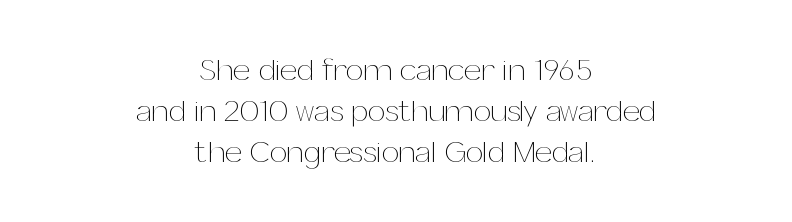
The image shows 31 px thin type, upright; set centered, normal line spacing (1.32x), normal letter spacing, not underlined; medium stroke contrast and a medium x-height.
